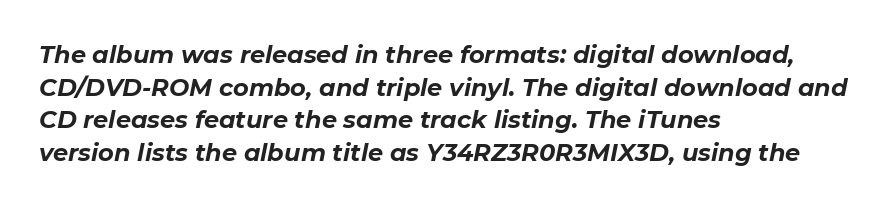
No extra tracking has been applied to these lines. Is the type slanted? Yes — the strokes lean at a clear angle. This is heavy type, rendered in bold. Notice how the passage keeps a crisp vertical edge on the left only. The gap between lines stays unmarked.
